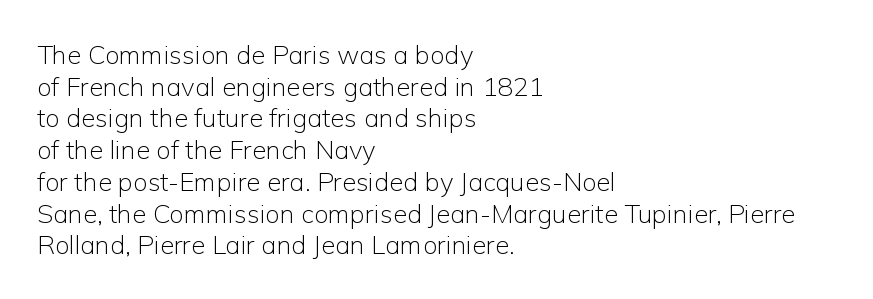
Q: Is the text bold? A: No.
Q: Is the text italic (slanted)? A: No, it is upright.
Q: Is the text underlined? A: No.
Q: How is the paragraph aligned? A: Left-aligned.
Q: Is the spacing between letters normal or unusually wide? A: Normal.
